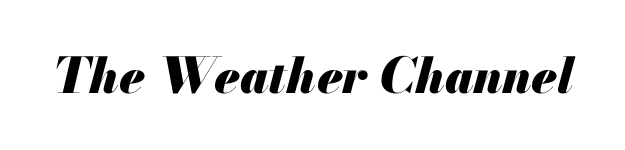
Q: Is the text bold? A: Yes.
Q: Is the text italic (slanted)? A: Yes, it leans right by about 13 degrees.
Q: Is the text underlined? A: No.
Q: Is the spacing between letters normal or unusually wide? A: Normal.
Q: Width (condensed, normal, or wide)? A: Normal.
Q: Stroke contrast? A: Medium.
Q: x-height? A: Small.
Q: Monospaced? A: No.
